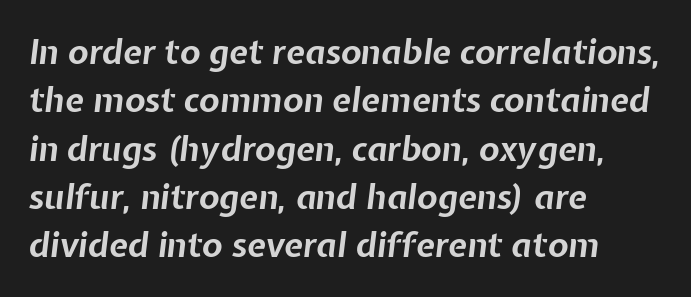
The image shows 34 px bold type, italic (leaning right); set left-aligned, normal line spacing (1.42x), normal letter spacing, not underlined; low stroke contrast and a medium x-height.
